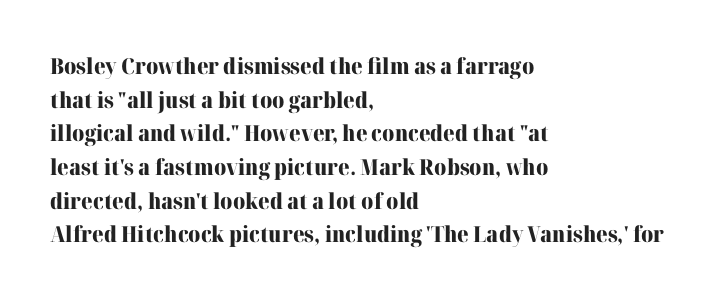
Q: Is the text bold? A: Yes.
Q: Is the text italic (slanted)? A: No, it is upright.
Q: Is the text underlined? A: No.
Q: How is the paragraph aligned? A: Left-aligned.
Q: Is the spacing between letters normal or unusually wide? A: Normal.
Q: Is the spacing between lines tight, normal or loose? A: Normal.
